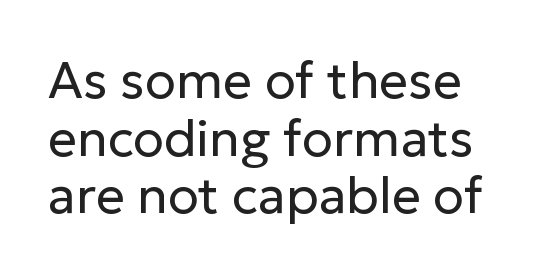
The image shows 51 px regular-weight sans-serif type, upright; set tight line spacing (1.13x), normal letter spacing, not underlined; low stroke contrast and a medium x-height.
